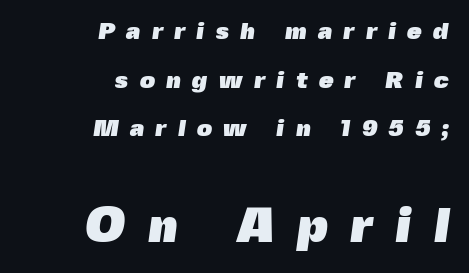
Strong, thick strokes mark this as bold type. Is the block centered? No — it sits flush against the right margin. Baseline-to-baseline distance is far greater than the letter height. Type size steps up from the first block to the second. Lines of text with bare space underneath. Letterform terminals end flat and unadorned throughout the passage.
